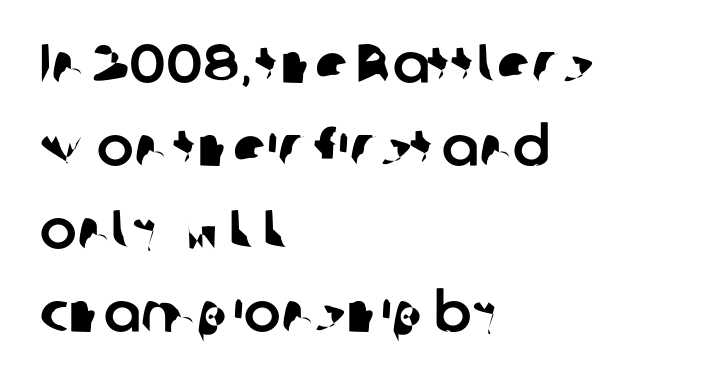
The image shows 55 px sans-serif type; set left-aligned, normal line spacing (1.51x), normal letter spacing, not underlined; low stroke contrast and a medium x-height.
